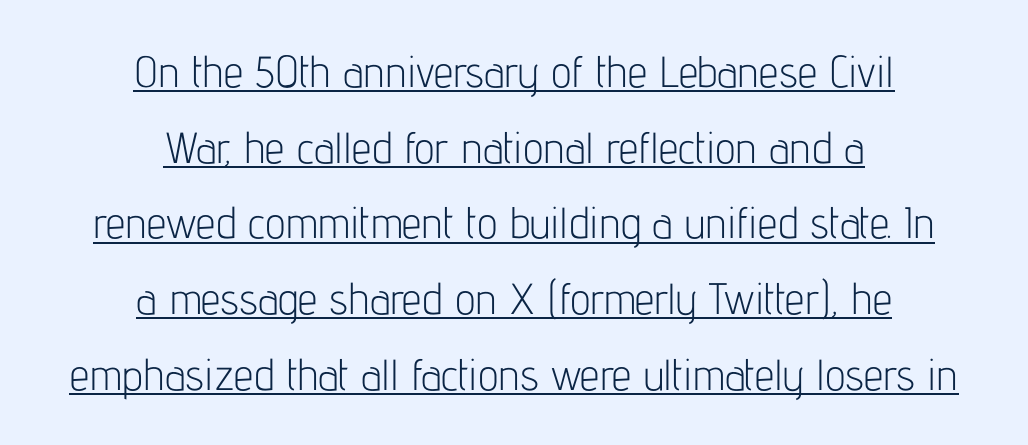
{"serif": "no", "italic": "no", "bold": "no", "weight": "light", "width": "condensed", "stroke_contrast": "low", "x_height": "medium", "monospaced": "no", "underline": "yes", "align": "center", "line_spacing_ratio": 1.72, "letter_spacing": "normal", "letter_spacing_em": 0.0, "glyph_px": 44}
